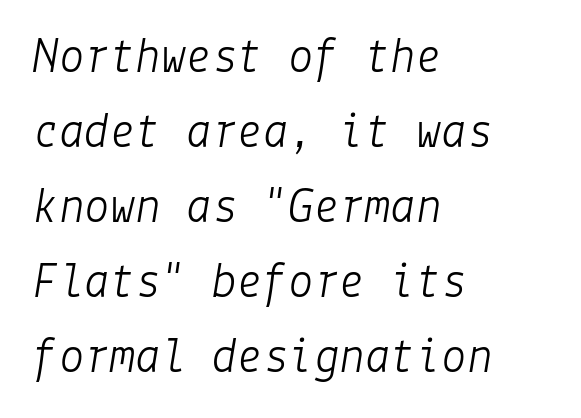
These lines sit exactly where default settings would place them. Caption: multi-line text, flush left, ragged right. No extra ink here — the face is not bold. The string is rendered with underlining switched off.
